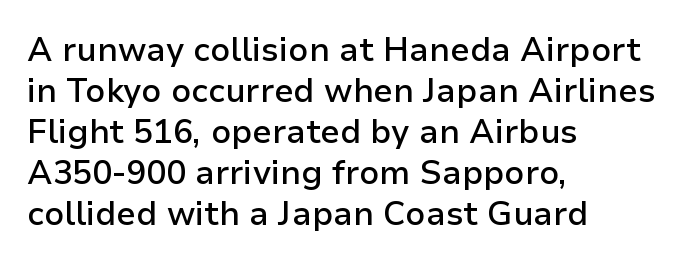
Q: Is the text bold? A: Semi-bold.
Q: Is the text italic (slanted)? A: No, it is upright.
Q: Is the typeface a serif or a sans-serif typeface? A: Sans-serif.
Q: Is the text underlined? A: No.
Q: How is the paragraph aligned? A: Left-aligned.
Q: Is the spacing between letters normal or unusually wide? A: Normal.
Q: Width (condensed, normal, or wide)? A: Normal.
Q: Stroke contrast? A: Low.
Q: x-height? A: Medium.
Q: Monospaced? A: No.
